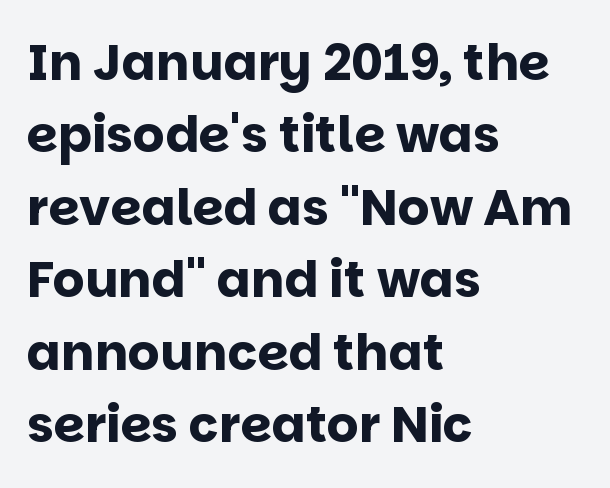
Q: Is the text bold? A: Yes.
Q: Is the text italic (slanted)? A: No, it is upright.
Q: Is the typeface a serif or a sans-serif typeface? A: Sans-serif.
Q: Is the text underlined? A: No.
Q: How is the paragraph aligned? A: Left-aligned.
Q: Is the spacing between letters normal or unusually wide? A: Normal.
Q: Is the spacing between lines tight, normal or loose? A: Normal.
Q: Width (condensed, normal, or wide)? A: Normal.
Q: Stroke contrast? A: Low.
Q: x-height? A: Large.
Q: Monospaced? A: No.
